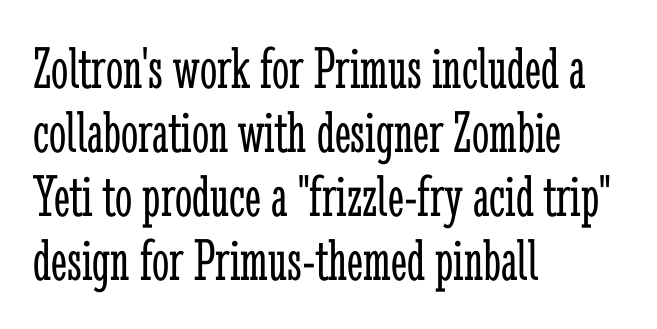
{"serif": "yes", "italic": "no", "bold": "no", "weight": "light", "width": "condensed", "stroke_contrast": "low", "x_height": "medium", "monospaced": "no", "underline": "no", "align": "left", "line_spacing": "tight", "line_spacing_ratio": 1.05, "letter_spacing": "normal", "letter_spacing_em": 0.0, "glyph_px": 61}
